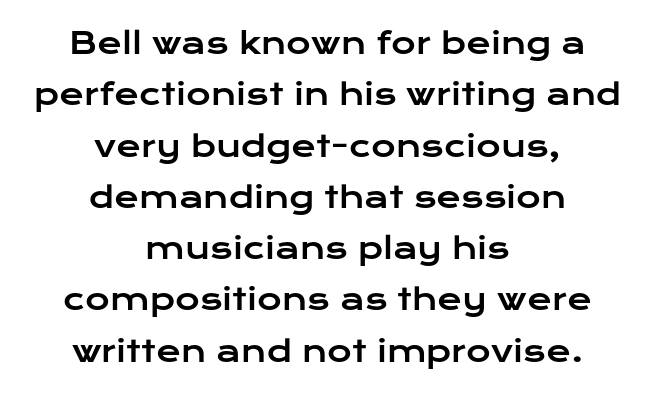
You could not count columns in this text — the font is proportionally spaced. Honestly, there is no underline to notice here at all. The paragraph has two soft edges and a firm central axis. Tracking here is standard; glyphs follow each other at the usual distance. Unlike italic type, these characters show no tilt at all.
